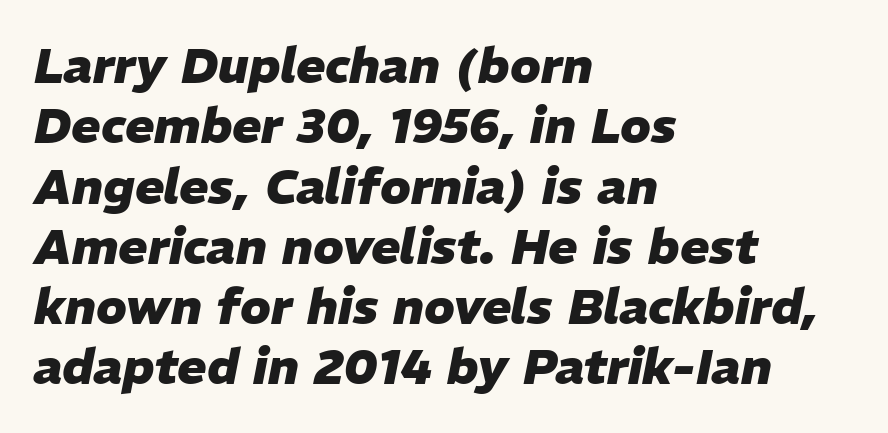
Honestly, the letter spacing is just normal — you wouldn't notice it. Casual observation: everything's shoved over to the left. The letters are bold, with thick, heavy strokes. This is oblique type, the kind used for emphasis or titles.
